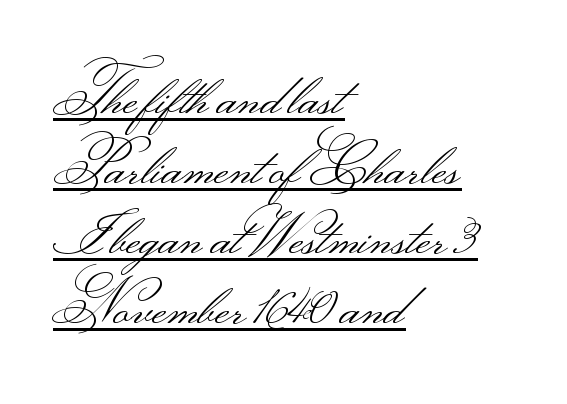
The image shows 56 px light, wide sans-serif type; set left-aligned, normal line spacing (1.25x), normal letter spacing, underlined; medium stroke contrast.
